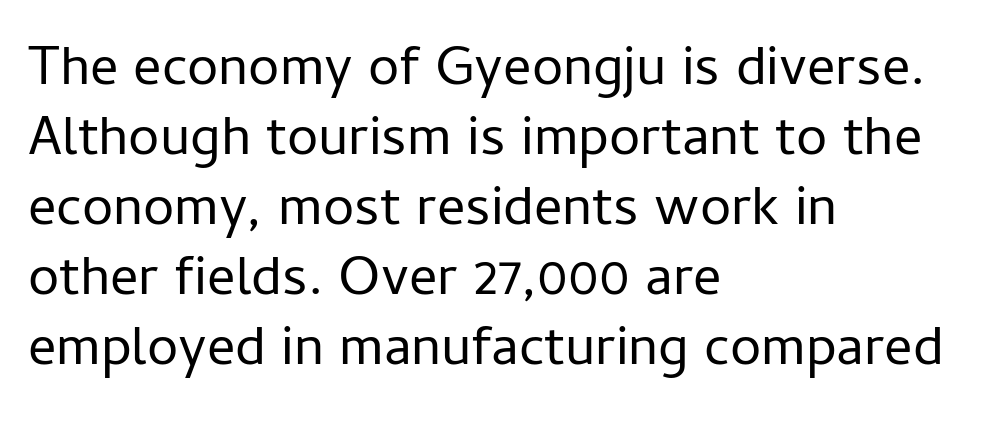
The image shows 56 px regular-weight sans-serif type, upright; set left-aligned, normal line spacing (1.25x), normal letter spacing, not underlined; low stroke contrast and a medium x-height.
